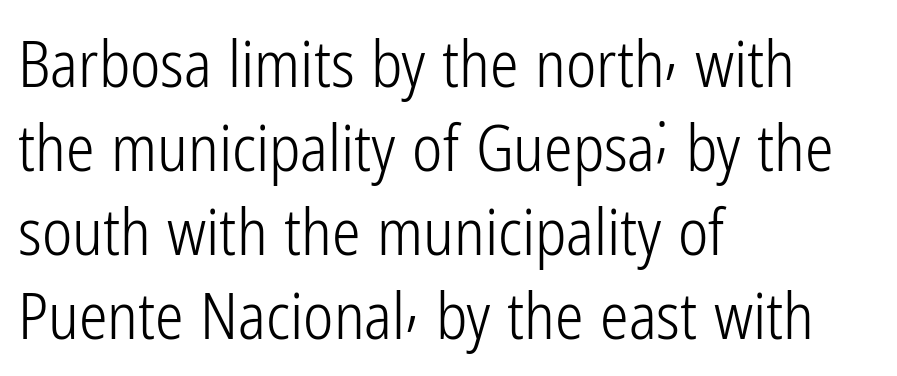
The image shows 64 px light, condensed sans-serif type, upright; set left-aligned, normal line spacing (1.31x), normal letter spacing, not underlined; low stroke contrast and a medium x-height.
